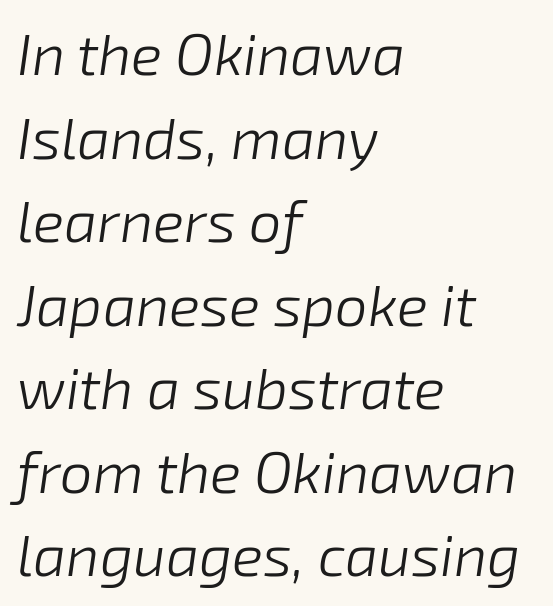
{"italic": "yes", "lean": "right", "slant_degrees": 8, "bold": "no", "weight": "light", "width": "normal", "stroke_contrast": "low", "x_height": "medium", "monospaced": "no", "underline": "no", "align": "left", "line_spacing": "normal", "line_spacing_ratio": 1.44, "letter_spacing": "normal", "letter_spacing_em": 0.0, "glyph_px": 58}
